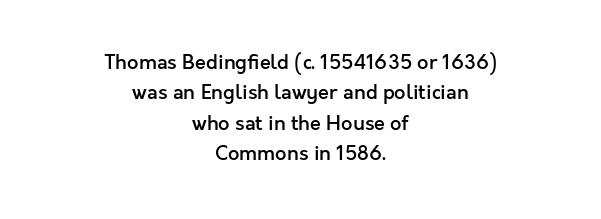
{"italic": "no", "bold": "semi", "underline": "no", "align": "center", "line_spacing": "normal", "line_spacing_ratio": 1.52, "letter_spacing": "normal", "letter_spacing_em": 0.0, "glyph_px": 20}
